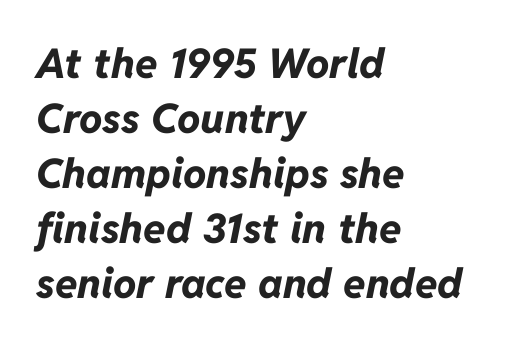
{"italic": "yes", "lean": "right", "slant_degrees": 11, "bold": "yes", "weight": "bold", "width": "normal", "stroke_contrast": "low", "x_height": "medium", "monospaced": "no", "underline": "no", "align": "left", "line_spacing": "normal", "line_spacing_ratio": 1.34, "letter_spacing": "normal", "letter_spacing_em": 0.0, "glyph_px": 41}
